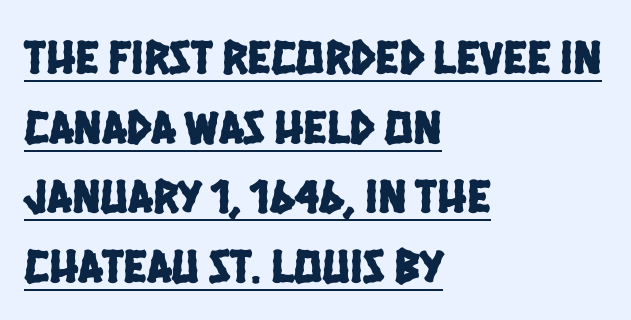
Q: Is the typeface a serif or a sans-serif typeface? A: Sans-serif.
Q: Is the text underlined? A: Yes.
Q: How is the paragraph aligned? A: Left-aligned.
Q: Is the spacing between letters normal or unusually wide? A: Normal.
Q: Is the spacing between lines tight, normal or loose? A: Normal.
Q: Width (condensed, normal, or wide)? A: Condensed.
Q: Stroke contrast? A: Low.
Q: x-height? A: Large.
Q: Monospaced? A: No.
